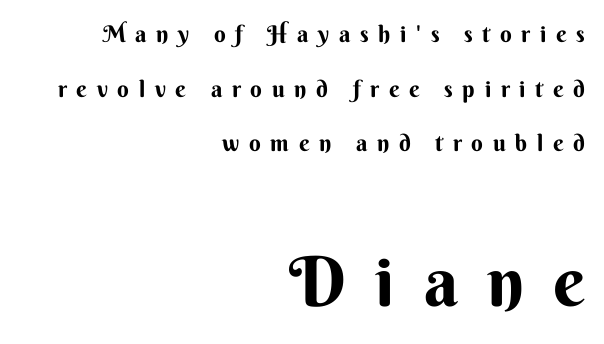
The image shows 69 px sans-serif type, upright; set right-aligned, loose line spacing (2.37x), unusually wide letter spacing (+0.42 em), not underlined; the second (bottom) block is 3.0x larger; medium stroke contrast and a small x-height.
